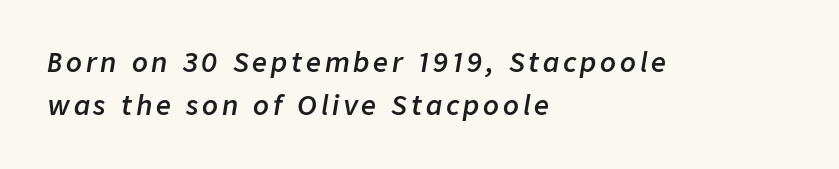
{"italic": "yes", "lean": "right", "slant_degrees": 9, "bold": "semi", "underline": "no", "align": "left", "line_spacing": "normal", "line_spacing_ratio": 1.65, "glyph_px": 26}
